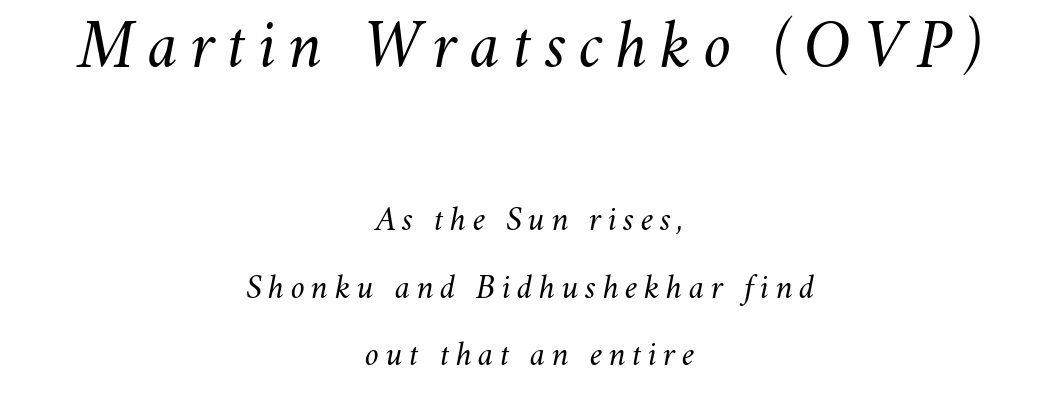
The image shows 67 px regular-weight type, italic (leaning right); set centered, loose line spacing (1.99x), not underlined; the first (top) block is 1.97x larger; medium stroke contrast and a small x-height.
